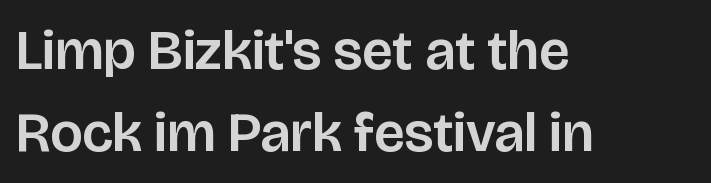
The letters sit at their default tracking, neither squeezed nor spread. Think of a printed novel: that variable character pitch is what you see here. These lines stack with their left ends in a neat column. To sum up the face: it is a sans, with no serifs. What's the leading like? Ordinary, nothing unusual. A roman cut, with each character standing at attention.
